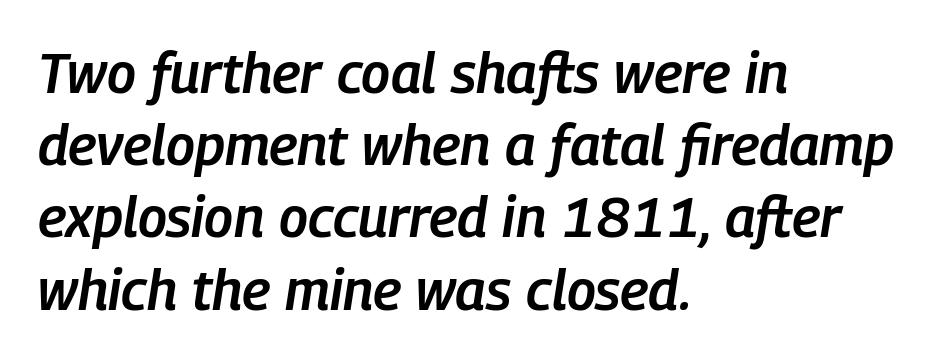
The image shows 56 px semibold, condensed type, italic (leaning right); set left-aligned, normal line spacing (1.29x), normal letter spacing, not underlined; low stroke contrast and a medium x-height.
